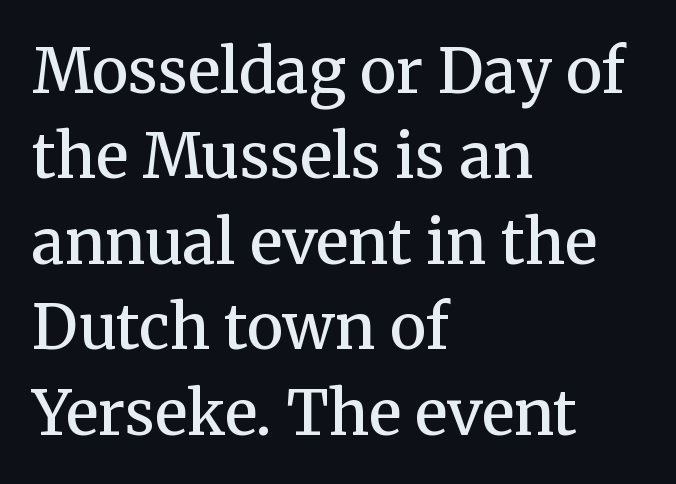
Q: Is the text bold? A: Semi-bold.
Q: Is the text italic (slanted)? A: No, it is upright.
Q: Is the typeface a serif or a sans-serif typeface? A: Serif.
Q: Is the text underlined? A: No.
Q: How is the paragraph aligned? A: Left-aligned.
Q: Is the spacing between letters normal or unusually wide? A: Normal.
Q: Is the spacing between lines tight, normal or loose? A: Normal.
Q: Width (condensed, normal, or wide)? A: Normal.
Q: Stroke contrast? A: Medium.
Q: x-height? A: Medium.
Q: Monospaced? A: No.
